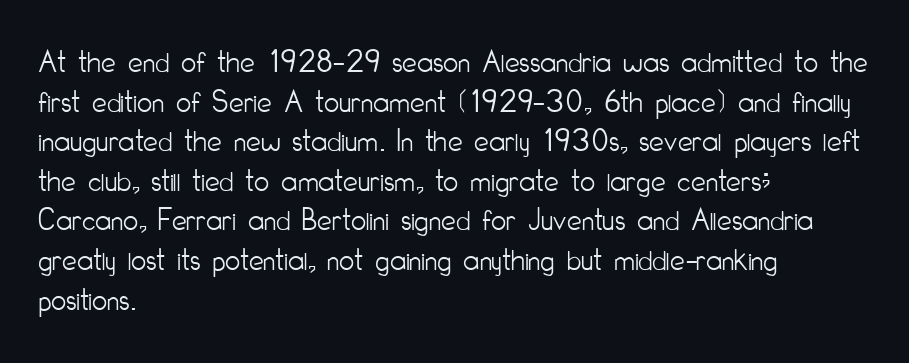
The words here are not underlined. Heft: none added — not bold. The face used here is proportionally spaced, like ordinary book or web type. Is this a sans? Yes — the strokes have no serifs. Does the copy run flush right? No — it runs flush left. Words appear dense and cohesive because spacing is normal.
